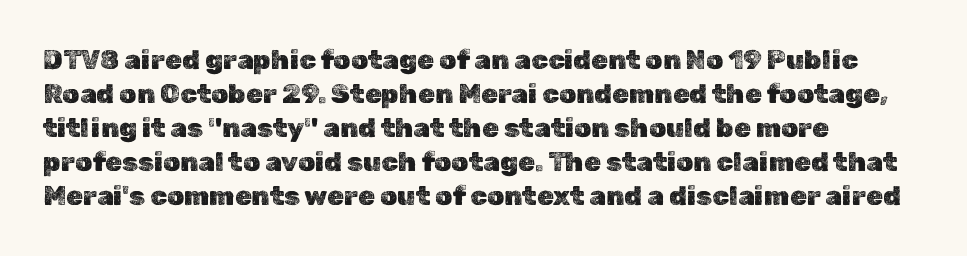
{"italic": "no", "underline": "no", "align": "left", "line_spacing": "normal", "line_spacing_ratio": 1.26, "letter_spacing": "normal", "letter_spacing_em": 0.0, "glyph_px": 27}
